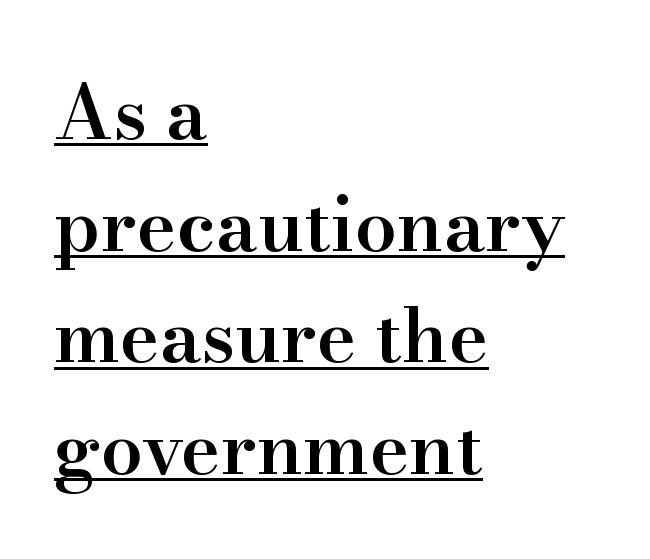
The image shows 75 px semibold serif type, upright; set left-aligned, normal line spacing (1.49x), normal letter spacing, underlined; high stroke contrast and a small x-height.
